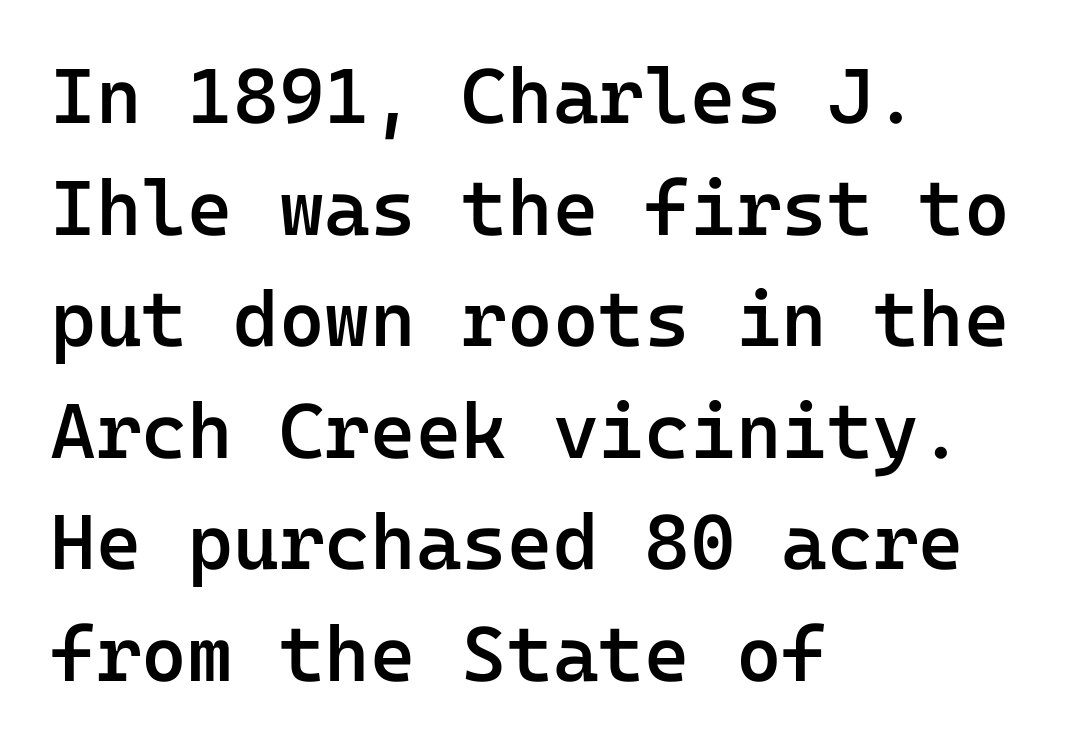
{"serif": "no", "italic": "no", "bold": "semi", "weight": "semibold", "width": "normal", "stroke_contrast": "low", "x_height": "medium", "monospaced": "yes", "underline": "no", "align": "left", "line_spacing": "normal", "line_spacing_ratio": 1.43, "letter_spacing": "normal", "letter_spacing_em": 0.0, "glyph_px": 78}
